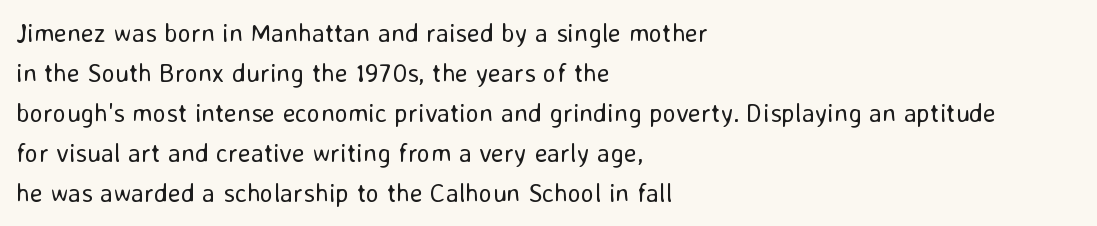
The image shows 26 px text type, upright; set left-aligned, normal line spacing (1.54x), normal letter spacing, not underlined.
